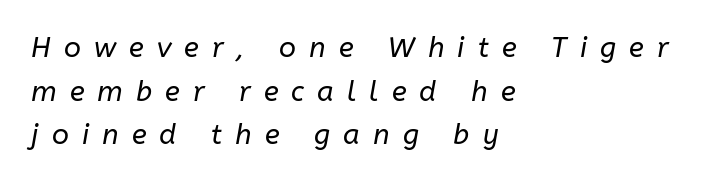
{"italic": "yes", "lean": "right", "slant_degrees": 10, "bold": "no", "weight": "regular", "width": "normal", "stroke_contrast": "low", "x_height": "medium", "monospaced": "no", "underline": "no", "align": "left", "line_spacing": "normal", "line_spacing_ratio": 1.56, "letter_spacing": "wide", "letter_spacing_em": 0.47, "glyph_px": 28}
